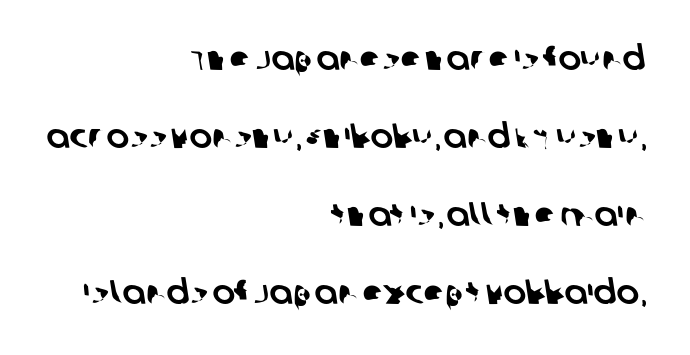
Q: Is the typeface a serif or a sans-serif typeface? A: Sans-serif.
Q: Is the text underlined? A: No.
Q: How is the paragraph aligned? A: Right-aligned.
Q: Is the spacing between letters normal or unusually wide? A: Normal.
Q: Is the spacing between lines tight, normal or loose? A: Loose.
Q: Width (condensed, normal, or wide)? A: Normal.
Q: Stroke contrast? A: Low.
Q: x-height? A: Large.
Q: Monospaced? A: No.
